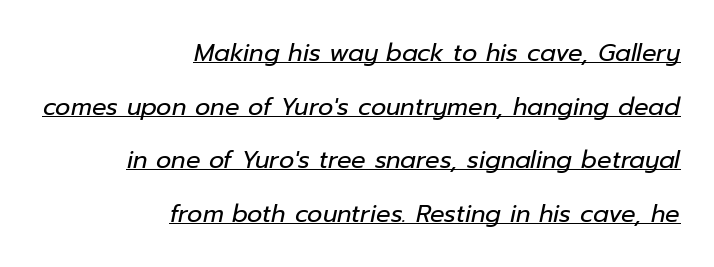
Q: Is the text bold? A: No.
Q: Is the text italic (slanted)? A: Yes, it leans right by about 12 degrees.
Q: Is the text underlined? A: Yes.
Q: How is the paragraph aligned? A: Right-aligned.
Q: Is the spacing between letters normal or unusually wide? A: Normal.
Q: Is the spacing between lines tight, normal or loose? A: Loose.
